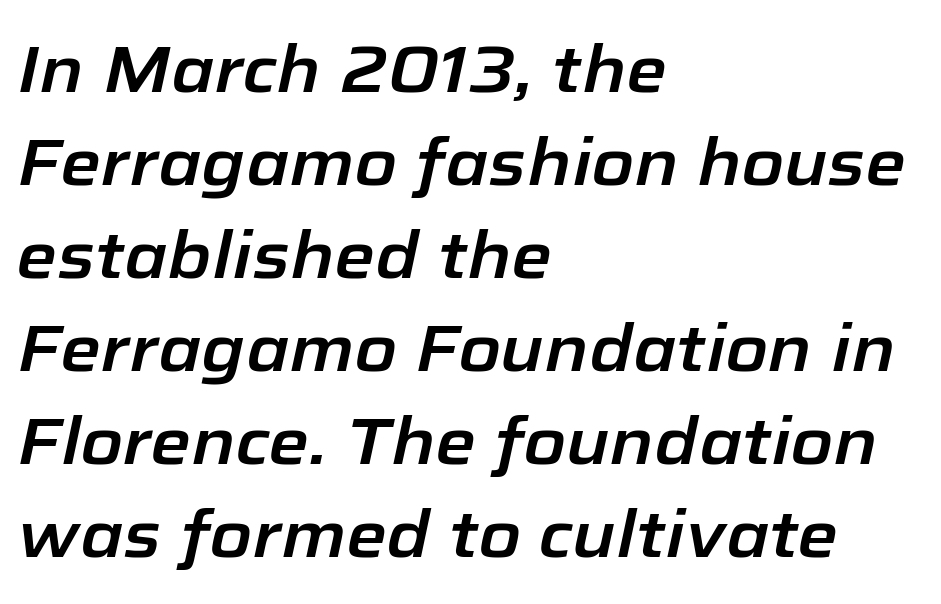
The rows are spaced the way most documents space them. The paragraph has a hard left edge and a soft right edge. Do the characters align in a grid? No, the font is proportional. Words float on clear page, feet unadorned. Slant detected: the letters are inclined.
